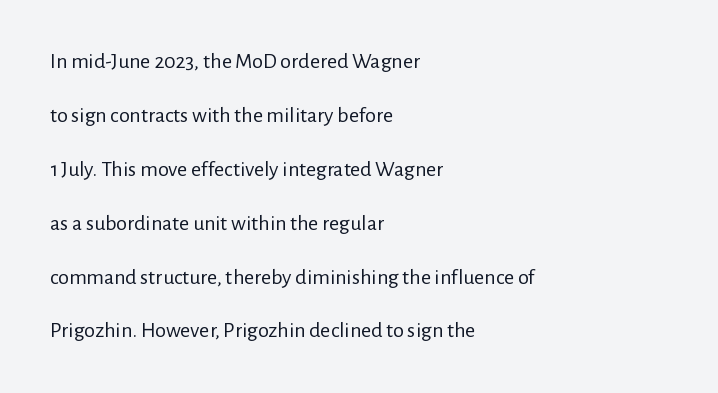
{"italic": "no", "bold": "no", "underline": "no", "align": "left", "line_spacing": "loose", "line_spacing_ratio": 2.45, "letter_spacing": "normal", "letter_spacing_em": 0.0, "glyph_px": 22}
